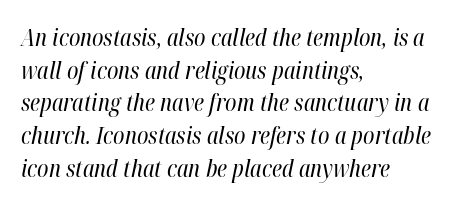
Q: Is the text bold? A: No.
Q: Is the text italic (slanted)? A: Yes, it leans right by about 12 degrees.
Q: Is the text underlined? A: No.
Q: How is the paragraph aligned? A: Left-aligned.
Q: Is the spacing between letters normal or unusually wide? A: Normal.
Q: Is the spacing between lines tight, normal or loose? A: Normal.
